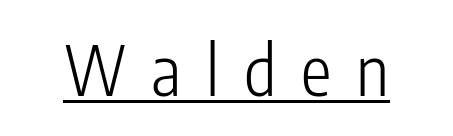
{"serif": "no", "italic": "no", "bold": "no", "weight": "light", "width": "condensed", "stroke_contrast": "low", "x_height": "medium", "monospaced": "no", "underline": "yes", "letter_spacing": "wide", "letter_spacing_em": 0.36, "glyph_px": 69}
